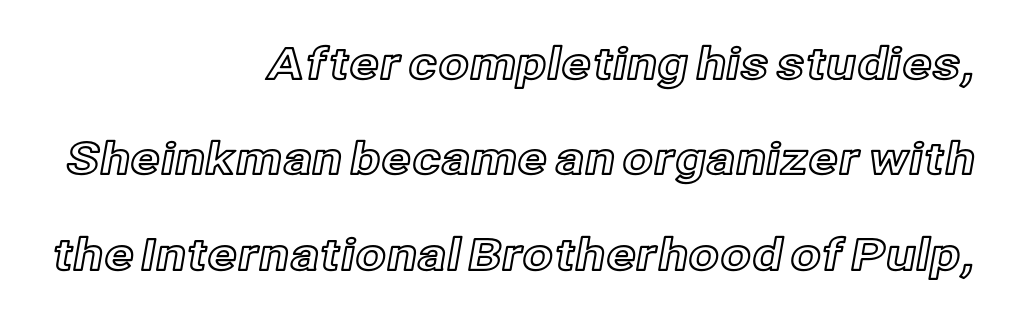
The image shows 44 px text type; set right-aligned, loose line spacing (2.17x), normal letter spacing, not underlined; a medium x-height.
